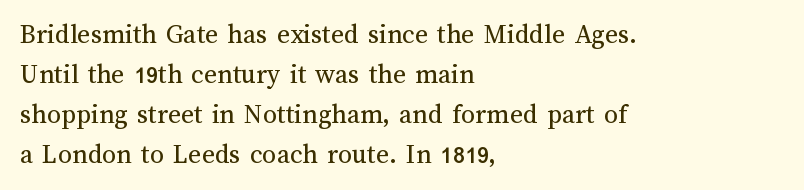
Q: Is the text bold? A: No.
Q: Is the text italic (slanted)? A: No, it is upright.
Q: Is the text underlined? A: No.
Q: How is the paragraph aligned? A: Left-aligned.
Q: Is the spacing between letters normal or unusually wide? A: Normal.
Q: Is the spacing between lines tight, normal or loose? A: Normal.
Q: Width (condensed, normal, or wide)? A: Normal.
Q: Stroke contrast? A: Medium.
Q: x-height? A: Medium.
Q: Monospaced? A: No.
